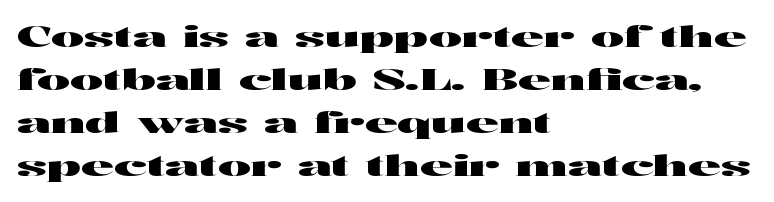
{"serif": "no", "italic": "no", "width": "wide", "stroke_contrast": "high", "x_height": "medium", "monospaced": "no", "underline": "no", "align": "left", "line_spacing": "normal", "line_spacing_ratio": 1.53, "letter_spacing": "normal", "letter_spacing_em": 0.0, "glyph_px": 28}
